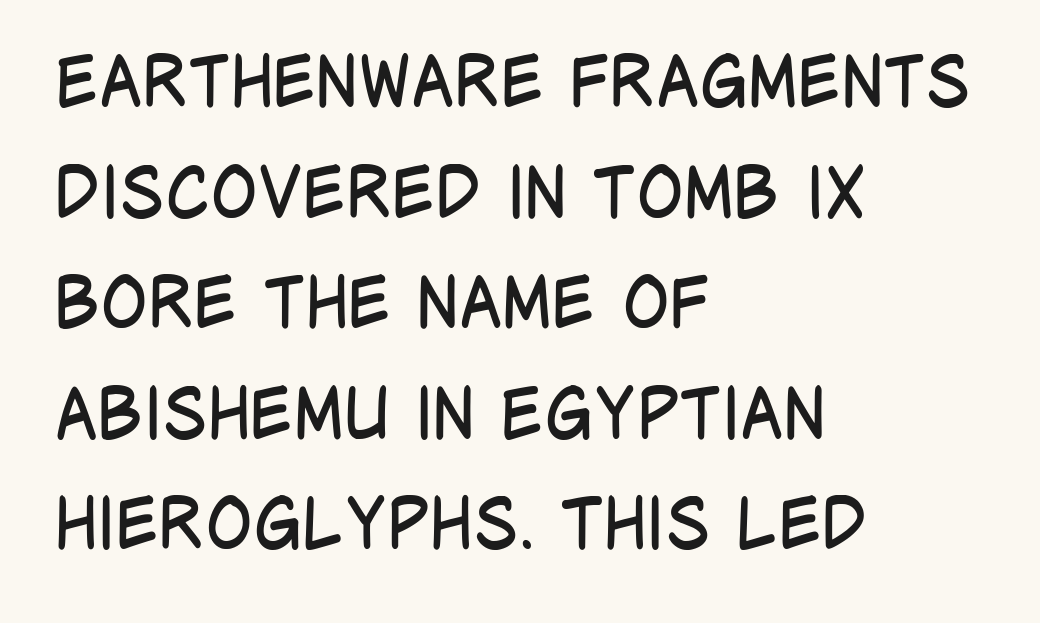
Q: Is the text bold? A: No.
Q: Is the text italic (slanted)? A: No, it is upright.
Q: Is the typeface a serif or a sans-serif typeface? A: Sans-serif.
Q: Is the text underlined? A: No.
Q: How is the paragraph aligned? A: Left-aligned.
Q: Is the spacing between letters normal or unusually wide? A: Normal.
Q: Is the spacing between lines tight, normal or loose? A: Normal.
Q: Width (condensed, normal, or wide)? A: Condensed.
Q: Stroke contrast? A: Low.
Q: x-height? A: Large.
Q: Monospaced? A: No.
